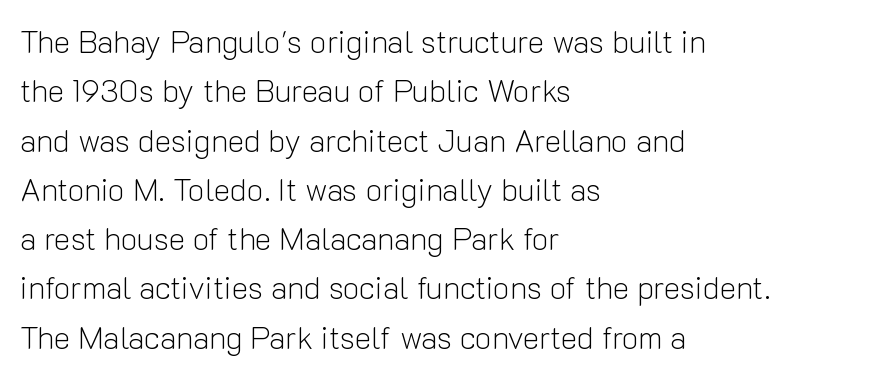
The image shows 31 px light sans-serif type, upright; set left-aligned, normal line spacing (1.59x), normal letter spacing, not underlined; low stroke contrast and a medium x-height.
